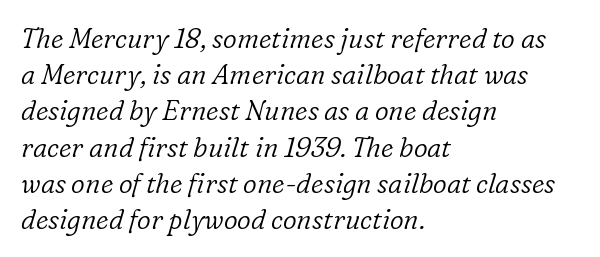
Q: Is the text bold? A: No.
Q: Is the text italic (slanted)? A: Yes, it leans right by about 16 degrees.
Q: Is the text underlined? A: No.
Q: How is the paragraph aligned? A: Left-aligned.
Q: Is the spacing between letters normal or unusually wide? A: Normal.
Q: Is the spacing between lines tight, normal or loose? A: Normal.
